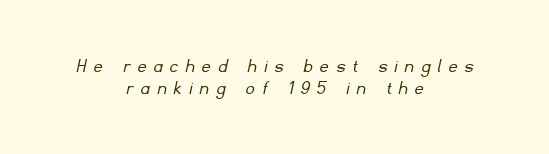
The image shows 21 px text type; set centered, tight line spacing (1.05x), unusually wide letter spacing (+0.37 em), not underlined.
